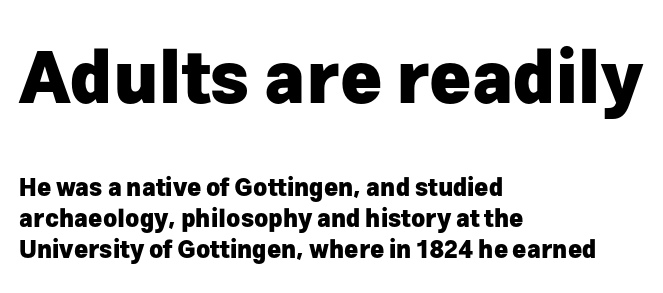
Q: Is the text bold? A: Yes.
Q: Is the text italic (slanted)? A: No, it is upright.
Q: Is the typeface a serif or a sans-serif typeface? A: Sans-serif.
Q: Is the text underlined? A: No.
Q: How is the paragraph aligned? A: Left-aligned.
Q: Is the spacing between letters normal or unusually wide? A: Normal.
Q: Is the spacing between lines tight, normal or loose? A: Normal.
Q: Which block of text is set in a larger size, the first (top) or the second (bottom)? A: The first (top) one.
Q: Width (condensed, normal, or wide)? A: Normal.
Q: Stroke contrast? A: Low.
Q: x-height? A: Medium.
Q: Monospaced? A: No.
